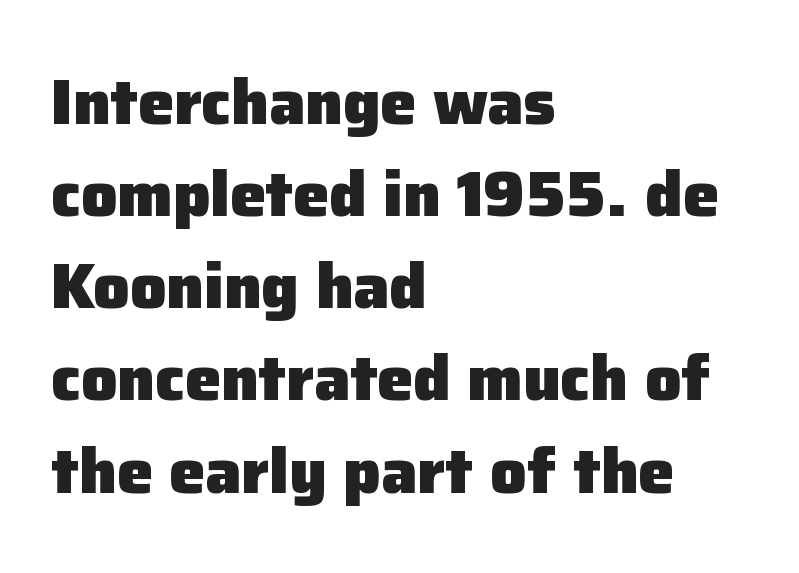
The image shows 64 px heavy sans-serif type, upright; set left-aligned, normal line spacing (1.44x), normal letter spacing, not underlined; low stroke contrast and a medium x-height.
